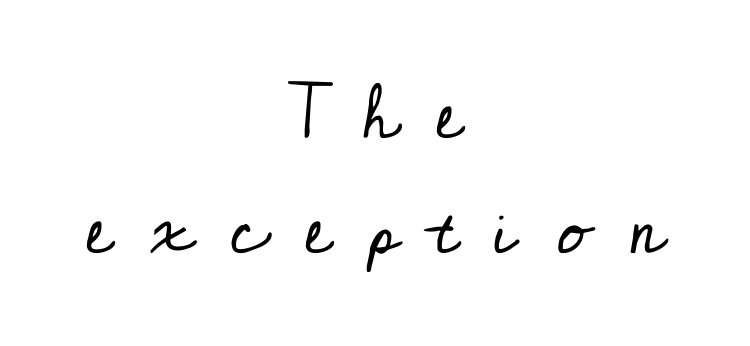
{"serif": "yes", "bold": "no", "weight": "regular", "width": "normal", "stroke_contrast": "low", "x_height": "small", "monospaced": "no", "underline": "no", "align": "center", "line_spacing": "normal", "line_spacing_ratio": 1.51, "letter_spacing": "wide", "letter_spacing_em": 0.48, "glyph_px": 76}
